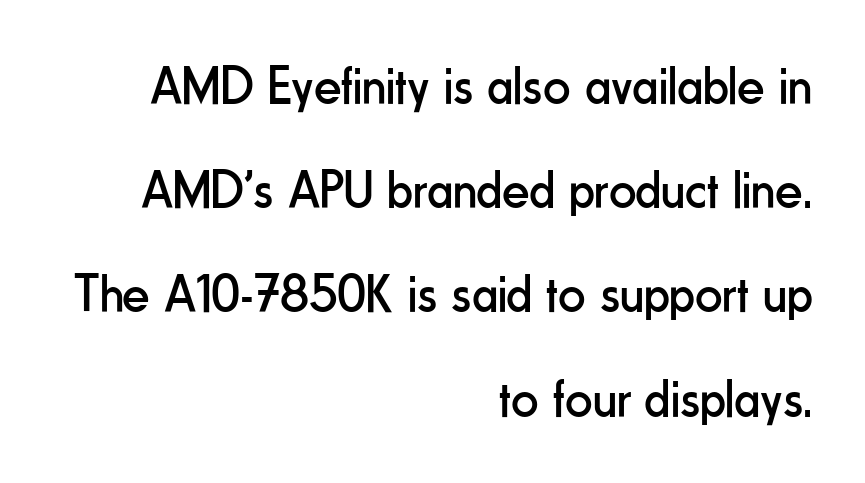
{"serif": "no", "italic": "no", "bold": "no", "weight": "regular", "width": "condensed", "stroke_contrast": "low", "x_height": "small", "monospaced": "no", "underline": "no", "align": "right", "line_spacing": "loose", "line_spacing_ratio": 1.93, "letter_spacing": "normal", "letter_spacing_em": 0.0, "glyph_px": 54}
